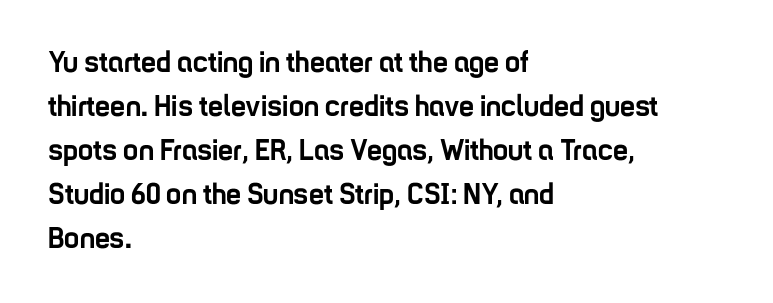
The image shows 30 px semibold, condensed sans-serif type, upright; set left-aligned, normal line spacing (1.47x), normal letter spacing, not underlined; low stroke contrast and a medium x-height.
